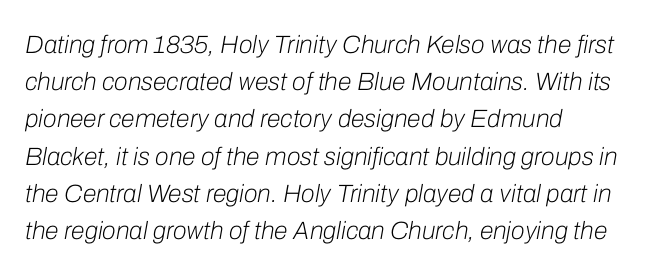
The image shows 25 px text type, italic (leaning right); set left-aligned, normal line spacing (1.49x), normal letter spacing, not underlined.
